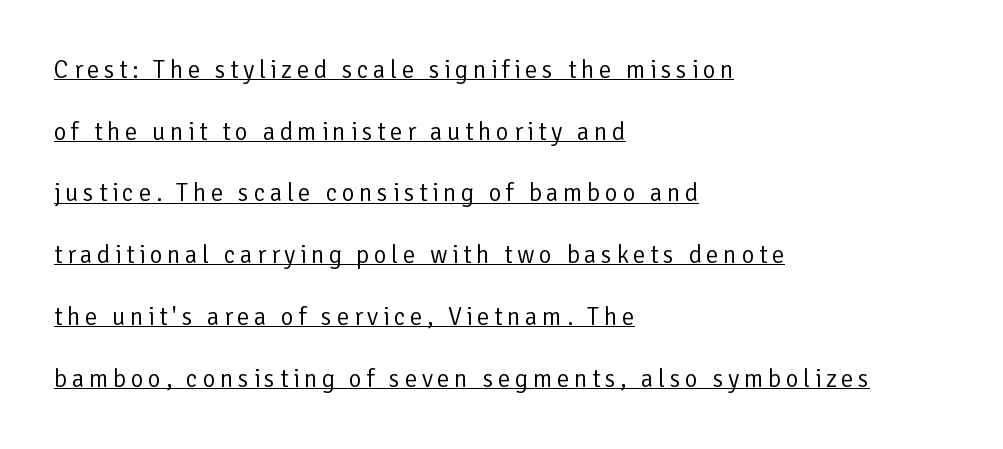
Q: Is the text bold? A: No.
Q: Is the text italic (slanted)? A: No, it is upright.
Q: Is the text underlined? A: Yes.
Q: How is the paragraph aligned? A: Left-aligned.
Q: Is the spacing between lines tight, normal or loose? A: Loose.
